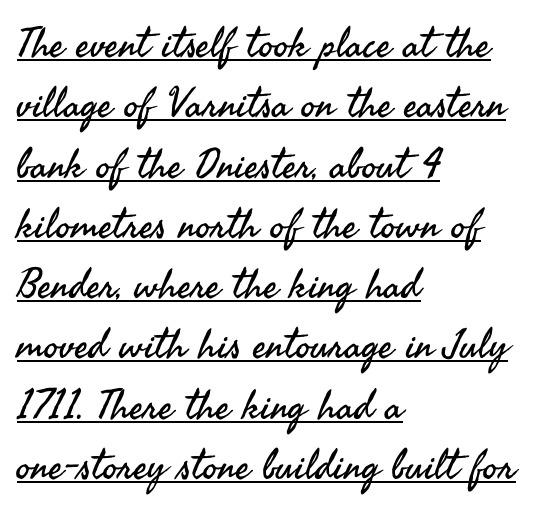
Q: Is the text bold? A: No.
Q: Is the text italic (slanted)? A: Yes.
Q: Is the typeface a serif or a sans-serif typeface? A: Sans-serif.
Q: Is the text underlined? A: Yes.
Q: How is the paragraph aligned? A: Left-aligned.
Q: Is the spacing between letters normal or unusually wide? A: Normal.
Q: Is the spacing between lines tight, normal or loose? A: Normal.
Q: Width (condensed, normal, or wide)? A: Normal.
Q: Stroke contrast? A: Medium.
Q: x-height? A: Small.
Q: Monospaced? A: No.
